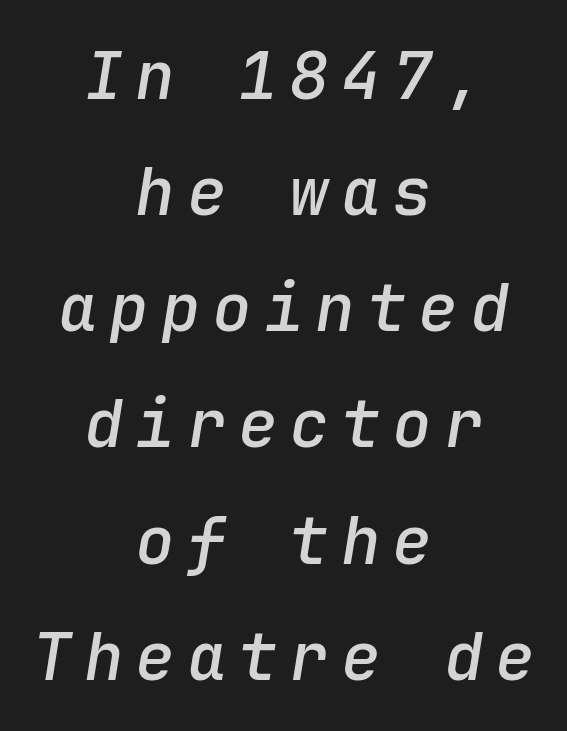
The image shows 66 px semibold type, italic (leaning right), monospaced; set centered, line spacing 1.76x, not underlined; low stroke contrast and a medium x-height.
